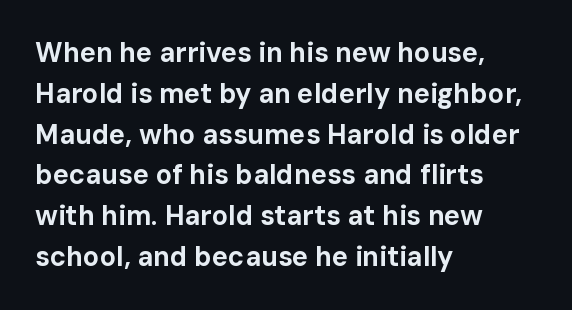
This is the regular roman posture of the typeface. Regarding leading, the lines here are spaced in the standard way. Heft: maximum for text — a bold. The specimen omits any rule beneath the text block's lines.
